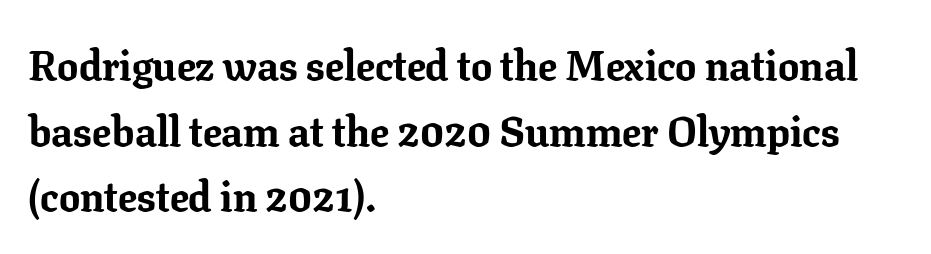
The image shows 42 px bold serif type, upright; set left-aligned, normal line spacing (1.56x), normal letter spacing, not underlined; low stroke contrast and a medium x-height.
